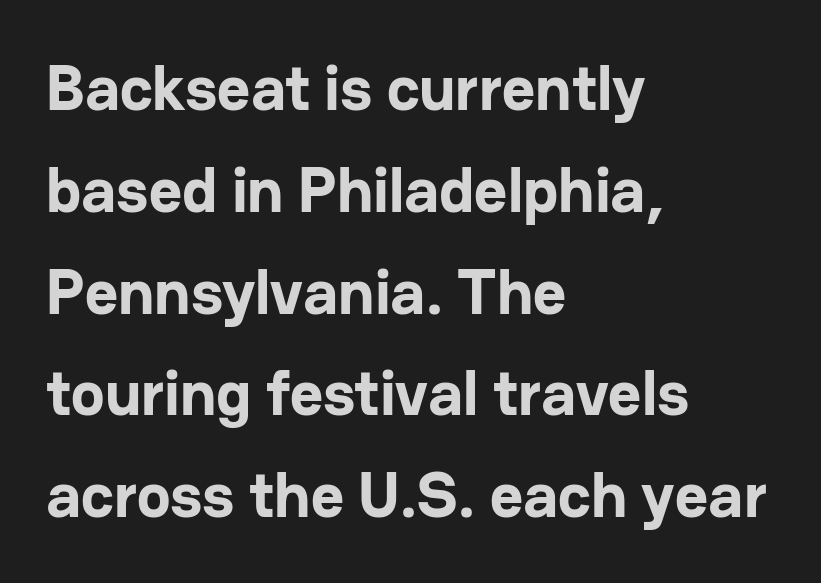
Q: Is the text bold? A: Yes.
Q: Is the text italic (slanted)? A: No, it is upright.
Q: Is the typeface a serif or a sans-serif typeface? A: Sans-serif.
Q: Is the text underlined? A: No.
Q: How is the paragraph aligned? A: Left-aligned.
Q: Is the spacing between letters normal or unusually wide? A: Normal.
Q: Is the spacing between lines tight, normal or loose? A: Normal.
Q: Width (condensed, normal, or wide)? A: Normal.
Q: Stroke contrast? A: Low.
Q: x-height? A: Medium.
Q: Monospaced? A: No.
